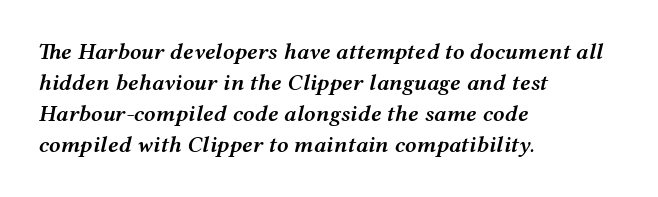
Look at the stroke-to-counter ratio: somewhat heavy, a semibold. Standard letterfit; no display-style spreading of the glyphs. Each line starts at the same left margin while the right side varies. This rendering features lettering with no underline.
